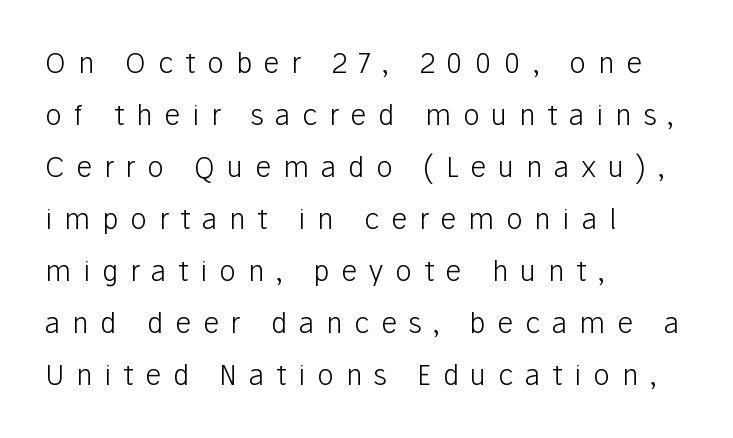
Q: Is the text bold? A: No.
Q: Is the text italic (slanted)? A: No, it is upright.
Q: Is the typeface a serif or a sans-serif typeface? A: Sans-serif.
Q: Is the text underlined? A: No.
Q: How is the paragraph aligned? A: Left-aligned.
Q: Is the spacing between letters normal or unusually wide? A: Unusually wide.
Q: Width (condensed, normal, or wide)? A: Normal.
Q: Stroke contrast? A: Low.
Q: x-height? A: Medium.
Q: Monospaced? A: No.
